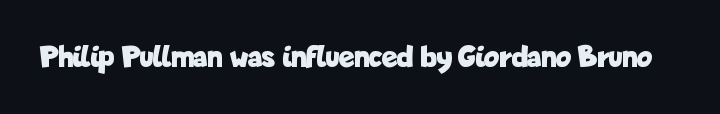
Q: Is the text bold? A: Yes.
Q: Is the text italic (slanted)? A: No, it is upright.
Q: Is the typeface a serif or a sans-serif typeface? A: Sans-serif.
Q: Is the text underlined? A: No.
Q: Is the spacing between letters normal or unusually wide? A: Normal.
Q: Width (condensed, normal, or wide)? A: Condensed.
Q: Stroke contrast? A: Low.
Q: x-height? A: Medium.
Q: Monospaced? A: No.
